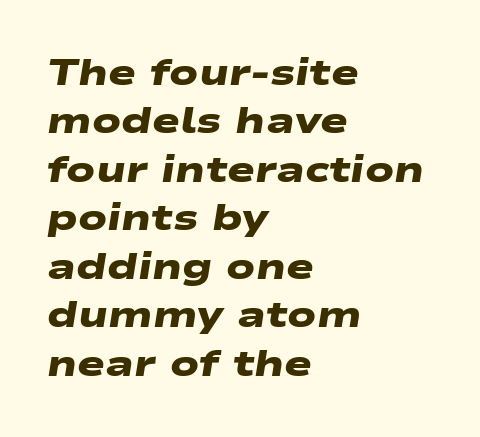
The image shows 37 px heavy, wide sans-serif type; set left-aligned, normal line spacing (1.31x), normal letter spacing, not underlined; low stroke contrast and a medium x-height.
